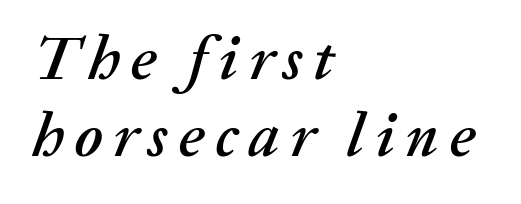
Tall strokes in this sample are angled rather than plumb. Where is the straight margin? On the left. Unmarked baselines from the first word to the last. Think of a printed novel: that variable character pitch is what you see here.
